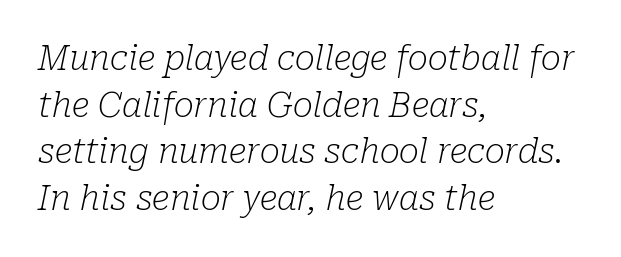
Default kerning and tracking; the words read as compact shapes. The area under the type is left untouched. Notice how descenders clear the ascenders below comfortably — that's standard leading. Is this a fixed-width face? No — the glyphs have proportional, varying widths. Look at the bottom of the vertical strokes: they flare into serifs here.
